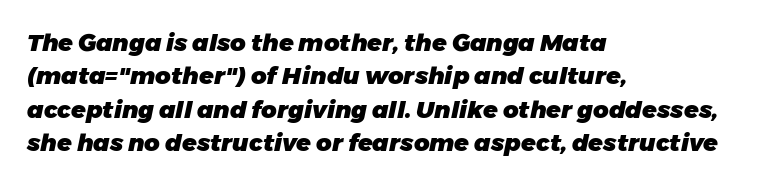
Is the type bold? Yes — the strokes are clearly thick and heavy. The passage shown leans; its letterforms are oblique. Underline: absent. The face used here is rendered with its standard letterfit.
